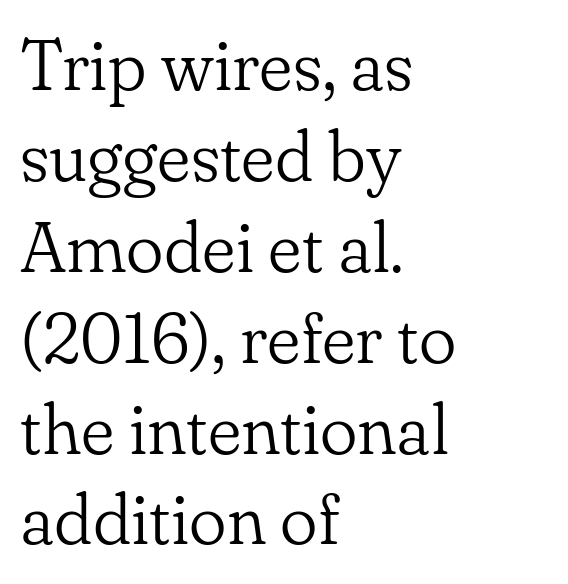
Q: Is the text bold? A: No.
Q: Is the text italic (slanted)? A: No, it is upright.
Q: Is the typeface a serif or a sans-serif typeface? A: Serif.
Q: Is the text underlined? A: No.
Q: How is the paragraph aligned? A: Left-aligned.
Q: Is the spacing between letters normal or unusually wide? A: Normal.
Q: Is the spacing between lines tight, normal or loose? A: Normal.
Q: Width (condensed, normal, or wide)? A: Normal.
Q: Stroke contrast? A: Low.
Q: x-height? A: Small.
Q: Monospaced? A: No.
